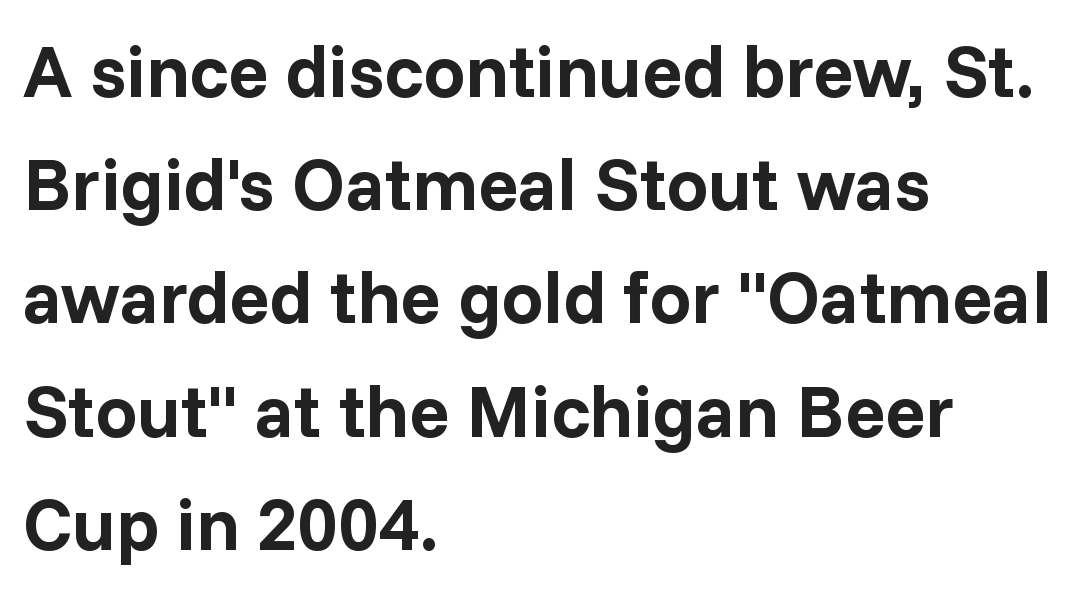
The image shows 74 px bold sans-serif type, upright; set left-aligned, normal line spacing (1.53x), normal letter spacing, not underlined; low stroke contrast and a medium x-height.
